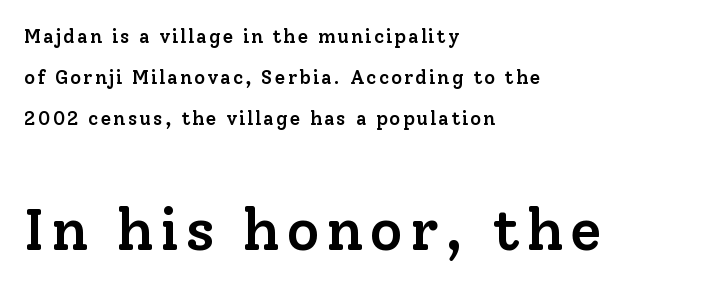
The image shows 58 px semibold serif type, upright; set left-aligned, loose line spacing (2.16x), not underlined; the second (bottom) block is 3.05x larger; low stroke contrast and a medium x-height.
